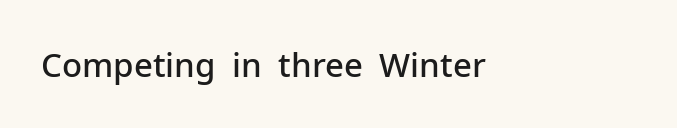
{"serif": "no", "italic": "no", "bold": "semi", "weight": "semibold", "width": "normal", "stroke_contrast": "low", "x_height": "medium", "monospaced": "no", "underline": "no", "align": "left", "letter_spacing": "normal", "letter_spacing_em": 0.0, "glyph_px": 33}
